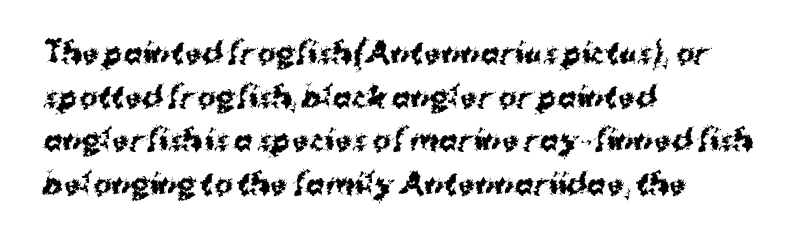
{"serif": "no", "bold": "yes", "weight": "bold", "width": "normal", "stroke_contrast": "medium", "x_height": "medium", "monospaced": "no", "underline": "no", "align": "left", "line_spacing": "normal", "line_spacing_ratio": 1.56, "letter_spacing": "normal", "letter_spacing_em": 0.0, "glyph_px": 28}
